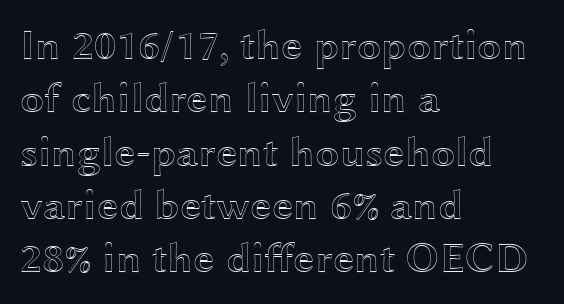
The image shows 43 px wide type, upright; set left-aligned, line spacing 1.24x, normal letter spacing, not underlined; a medium x-height.
